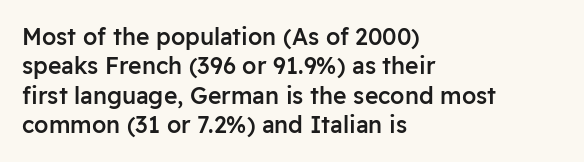
The image shows 23 px text type, upright; set left-aligned, normal line spacing (1.28x), normal letter spacing, not underlined.
